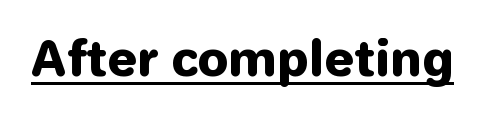
The image shows 48 px heavy sans-serif type, upright; set normal letter spacing, underlined; low stroke contrast and a medium x-height.
